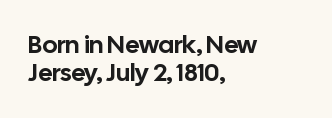
{"italic": "no", "underline": "no", "align": "left", "line_spacing": "tight", "line_spacing_ratio": 1.14, "letter_spacing": "normal", "letter_spacing_em": 0.0, "glyph_px": 25}
